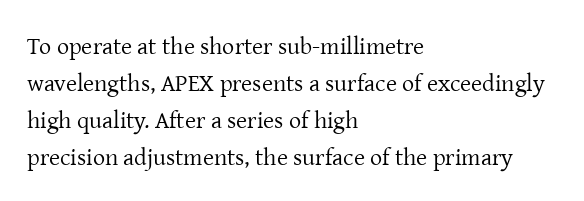
{"italic": "no", "bold": "no", "underline": "no", "align": "left", "line_spacing": "normal", "line_spacing_ratio": 1.54, "letter_spacing": "normal", "letter_spacing_em": 0.0, "glyph_px": 24}
